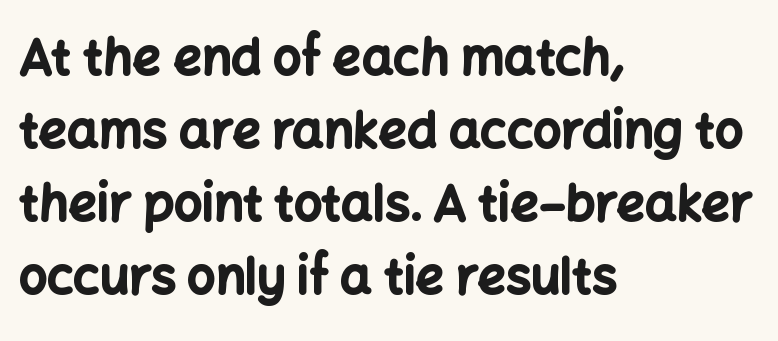
{"serif": "no", "italic": "no", "bold": "yes", "weight": "bold", "width": "normal", "stroke_contrast": "low", "x_height": "medium", "monospaced": "no", "underline": "no", "align": "left", "line_spacing": "normal", "line_spacing_ratio": 1.46, "letter_spacing": "normal", "letter_spacing_em": 0.0, "glyph_px": 50}
